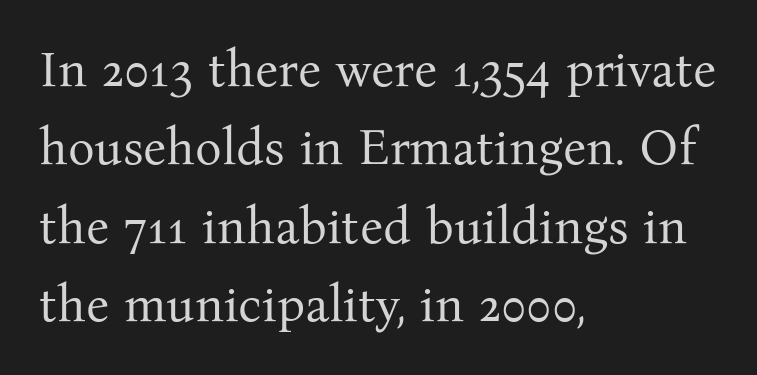
{"serif": "yes", "italic": "no", "bold": "no", "weight": "regular", "width": "normal", "stroke_contrast": "medium", "x_height": "medium", "monospaced": "no", "underline": "no", "align": "left", "line_spacing": "normal", "line_spacing_ratio": 1.57, "letter_spacing": "normal", "letter_spacing_em": 0.0, "glyph_px": 50}
